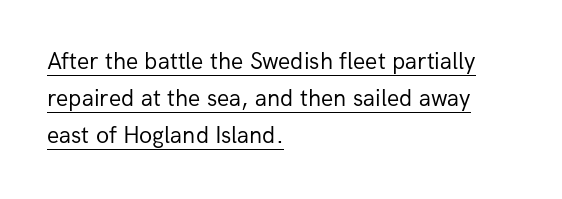
{"italic": "no", "bold": "no", "underline": "yes", "align": "left", "line_spacing": "normal", "line_spacing_ratio": 1.55, "letter_spacing": "normal", "letter_spacing_em": 0.0, "glyph_px": 24}
